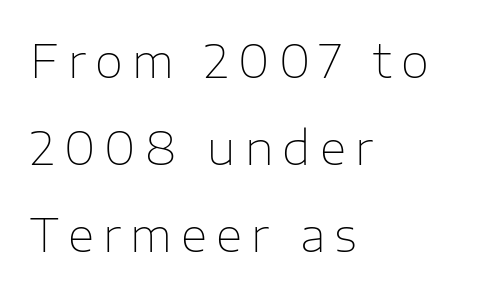
{"serif": "no", "italic": "no", "bold": "no", "weight": "thin", "width": "normal", "stroke_contrast": "low", "x_height": "medium", "monospaced": "no", "underline": "no", "align": "left", "line_spacing_ratio": 1.89, "letter_spacing": "wide", "letter_spacing_em": 0.2, "glyph_px": 46}
